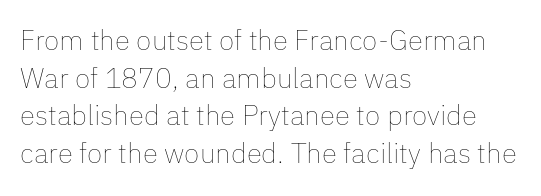
The image shows 28 px thin type, upright; set left-aligned, normal line spacing (1.34x), normal letter spacing, not underlined; low stroke contrast and a medium x-height.
